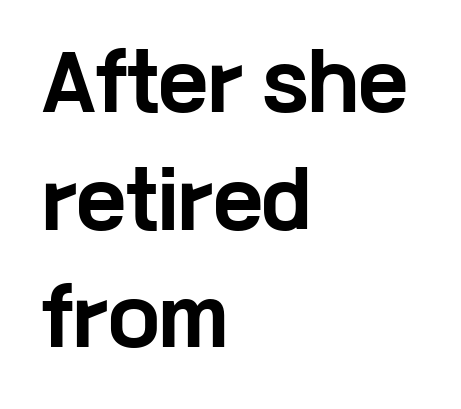
The image shows 75 px bold, wide sans-serif type, upright; set left-aligned, normal line spacing (1.57x), normal letter spacing, not underlined; low stroke contrast and a medium x-height.
